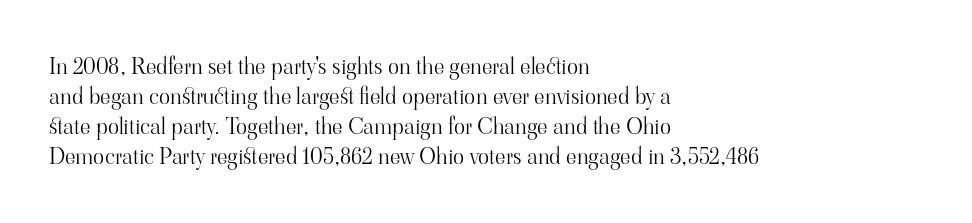
{"italic": "no", "bold": "no", "underline": "no", "align": "left", "line_spacing": "normal", "line_spacing_ratio": 1.31, "letter_spacing": "normal", "letter_spacing_em": 0.0, "glyph_px": 23}
